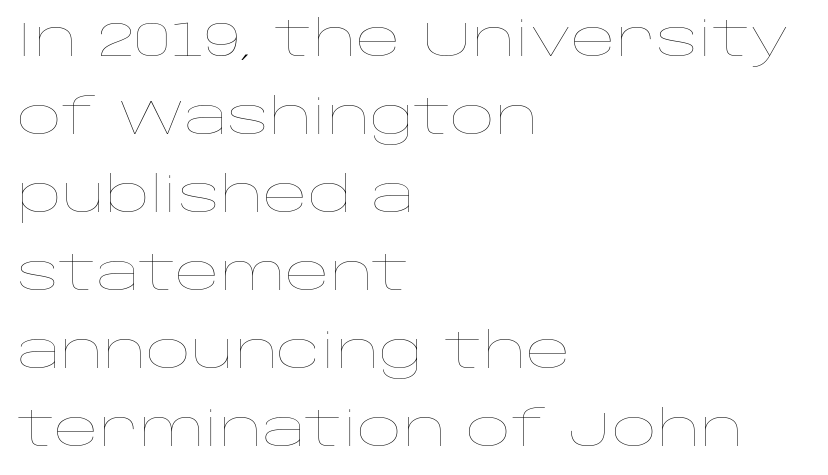
{"italic": "no", "bold": "no", "weight": "thin", "width": "wide", "stroke_contrast": "low", "x_height": "large", "monospaced": "no", "underline": "no", "align": "left", "line_spacing": "normal", "line_spacing_ratio": 1.59, "letter_spacing": "normal", "letter_spacing_em": 0.0, "glyph_px": 49}
